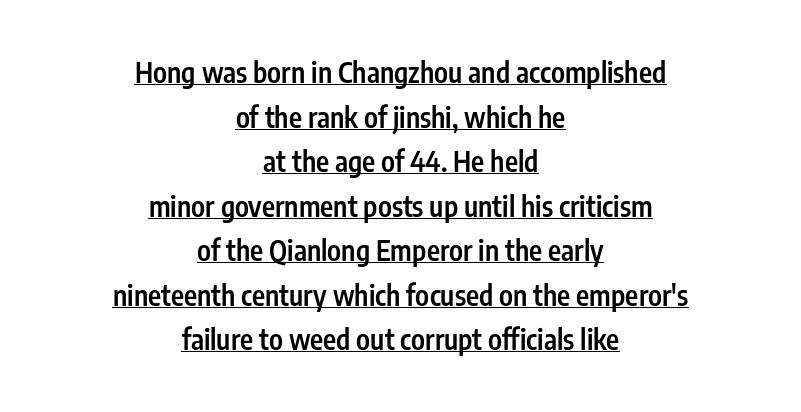
The image shows 28 px semibold, condensed sans-serif type, upright; set centered, normal line spacing (1.59x), normal letter spacing, underlined; low stroke contrast and a medium x-height.
